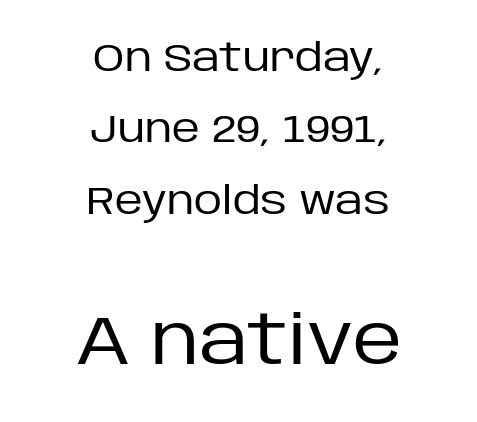
Q: Is the text bold? A: No.
Q: Is the text italic (slanted)? A: No, it is upright.
Q: Is the typeface a serif or a sans-serif typeface? A: Sans-serif.
Q: Is the text underlined? A: No.
Q: How is the paragraph aligned? A: Centered.
Q: Is the spacing between letters normal or unusually wide? A: Normal.
Q: Which block of text is set in a larger size, the first (top) or the second (bottom)? A: The second (bottom) one.
Q: Width (condensed, normal, or wide)? A: Normal.
Q: Stroke contrast? A: Low.
Q: x-height? A: Large.
Q: Monospaced? A: No.
